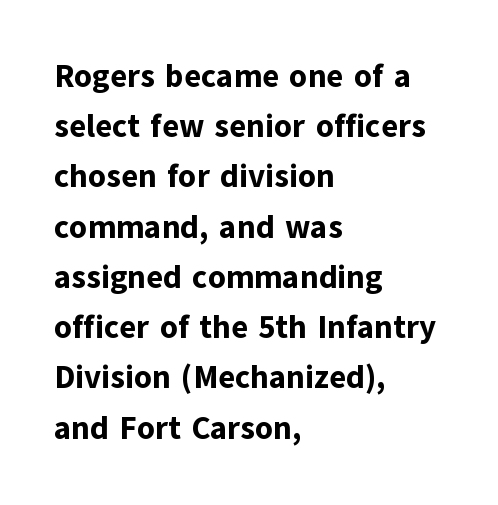
Q: Is the text bold? A: Yes.
Q: Is the text italic (slanted)? A: No, it is upright.
Q: Is the typeface a serif or a sans-serif typeface? A: Sans-serif.
Q: Is the text underlined? A: No.
Q: How is the paragraph aligned? A: Left-aligned.
Q: Is the spacing between letters normal or unusually wide? A: Normal.
Q: Is the spacing between lines tight, normal or loose? A: Normal.
Q: Width (condensed, normal, or wide)? A: Normal.
Q: Stroke contrast? A: Low.
Q: x-height? A: Medium.
Q: Monospaced? A: No.
